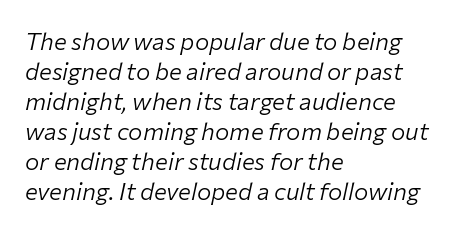
{"italic": "yes", "lean": "right", "slant_degrees": 12, "bold": "no", "underline": "no", "align": "left", "line_spacing": "normal", "line_spacing_ratio": 1.25, "letter_spacing": "normal", "letter_spacing_em": 0.0, "glyph_px": 24}
